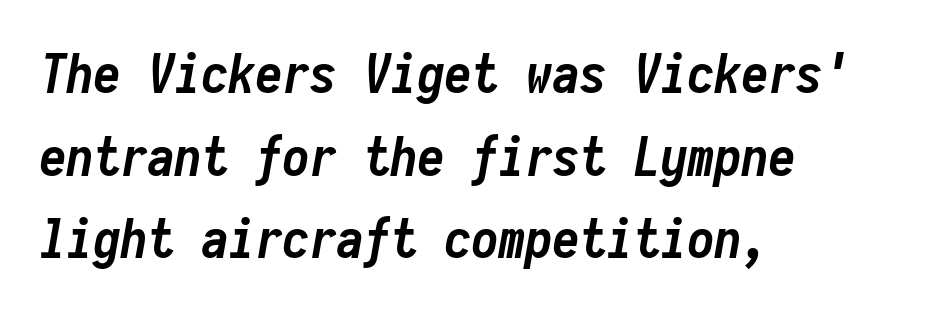
{"italic": "yes", "lean": "right", "slant_degrees": 10, "bold": "yes", "weight": "semibold", "width": "condensed", "stroke_contrast": "low", "x_height": "medium", "monospaced": "yes", "underline": "no", "align": "left", "line_spacing": "normal", "line_spacing_ratio": 1.53, "letter_spacing": "normal", "letter_spacing_em": 0.0, "glyph_px": 54}
